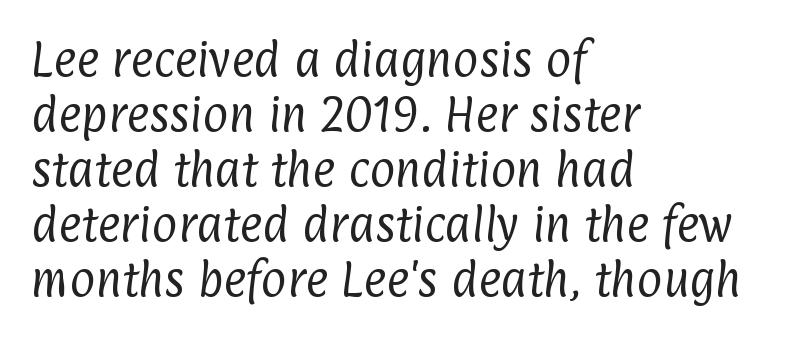
Q: Is the text bold? A: No.
Q: Is the typeface a serif or a sans-serif typeface? A: Sans-serif.
Q: Is the text underlined? A: No.
Q: How is the paragraph aligned? A: Left-aligned.
Q: Is the spacing between letters normal or unusually wide? A: Normal.
Q: Is the spacing between lines tight, normal or loose? A: Normal.
Q: Width (condensed, normal, or wide)? A: Condensed.
Q: Stroke contrast? A: Low.
Q: x-height? A: Medium.
Q: Monospaced? A: No.
